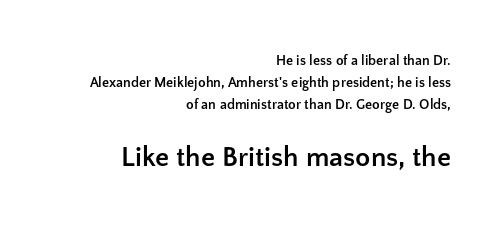
The image shows 28 px semibold sans-serif type, upright; set right-aligned, normal line spacing (1.58x), normal letter spacing, not underlined; the second (bottom) block is 2.0x larger; low stroke contrast and a medium x-height.
